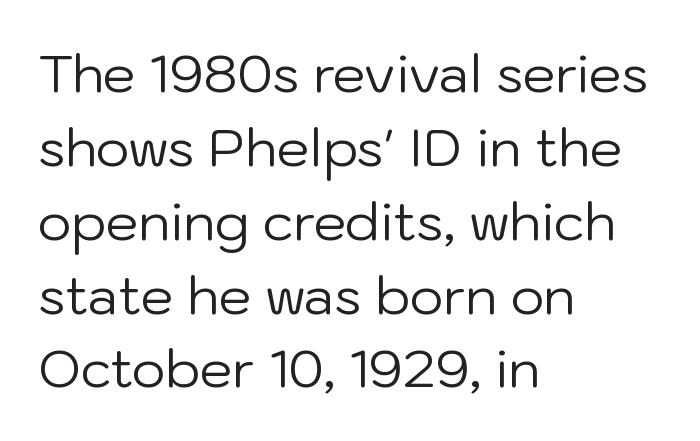
These lines are rendered in a variable-pitch font. In terms of leading, this rendering sits right in the middle. Beneath every word, the page is bare. In terms of posture, this sample is upright. Typographically, this falls in the sans-serif category.
